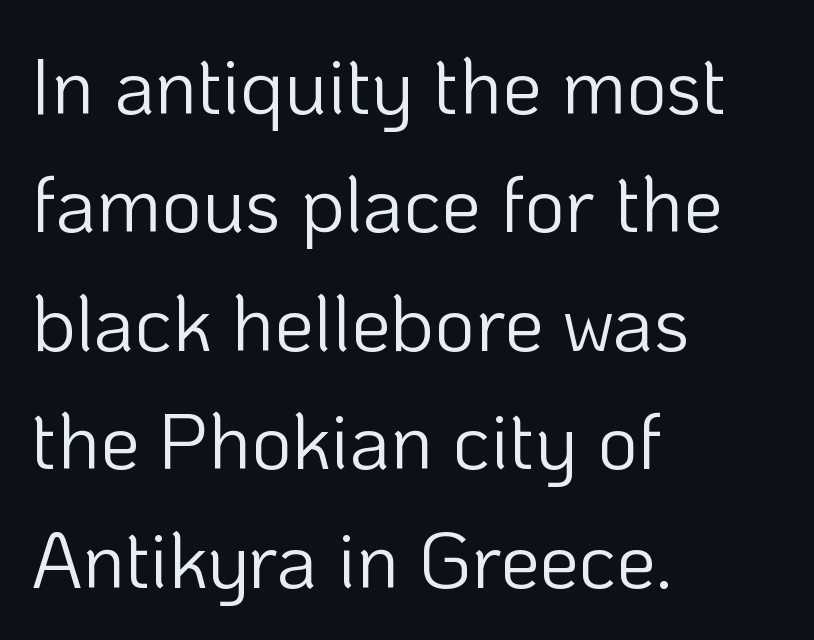
{"serif": "no", "italic": "no", "bold": "no", "weight": "light", "width": "normal", "stroke_contrast": "low", "x_height": "medium", "monospaced": "no", "underline": "no", "align": "left", "line_spacing": "normal", "line_spacing_ratio": 1.5, "letter_spacing": "normal", "letter_spacing_em": 0.0, "glyph_px": 79}
